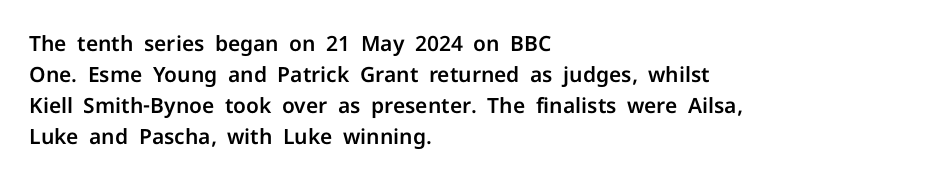
{"italic": "no", "underline": "no", "align": "left", "line_spacing": "normal", "line_spacing_ratio": 1.47, "letter_spacing": "normal", "letter_spacing_em": 0.0, "glyph_px": 21}
